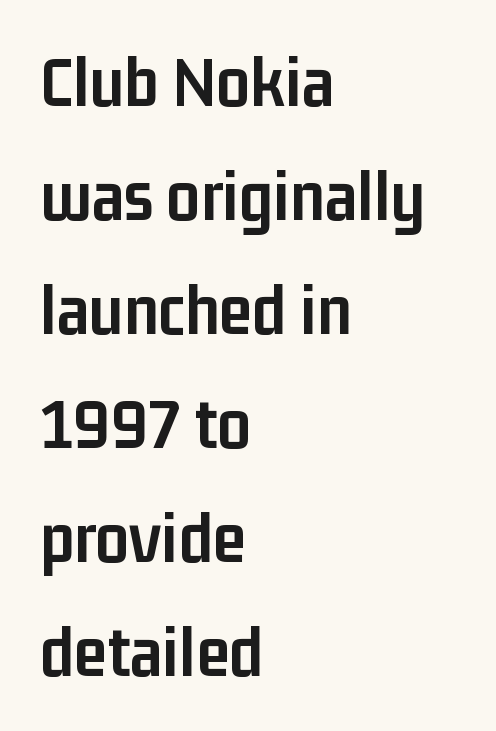
This is sans-serif lettering, the kind often seen on screens and signage. A dark, heavy texture on the line: the type is bold. The letters advance in unequal steps, a hallmark of proportional type. What stands out about the letter spacing? Nothing — it is the standard amount. Layout note: lines flush left.
